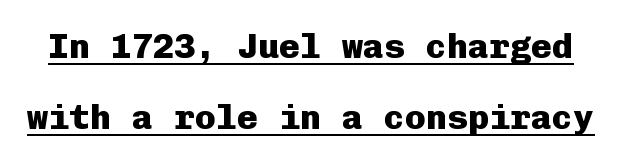
Ascenders rise straight up at ninety degrees. Compared with an ordinary text face, these strokes are far heavier — a full bold. The rendering uses typewriter-style spacing with identical character cells. The font family rendered here belongs to the sans-serif group.
